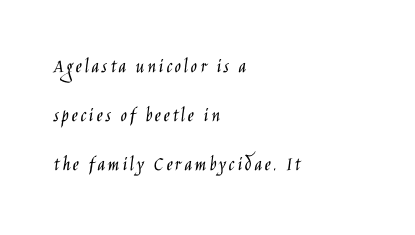
{"bold": "no", "underline": "no", "align": "left", "line_spacing": "loose", "line_spacing_ratio": 2.34, "glyph_px": 21}
